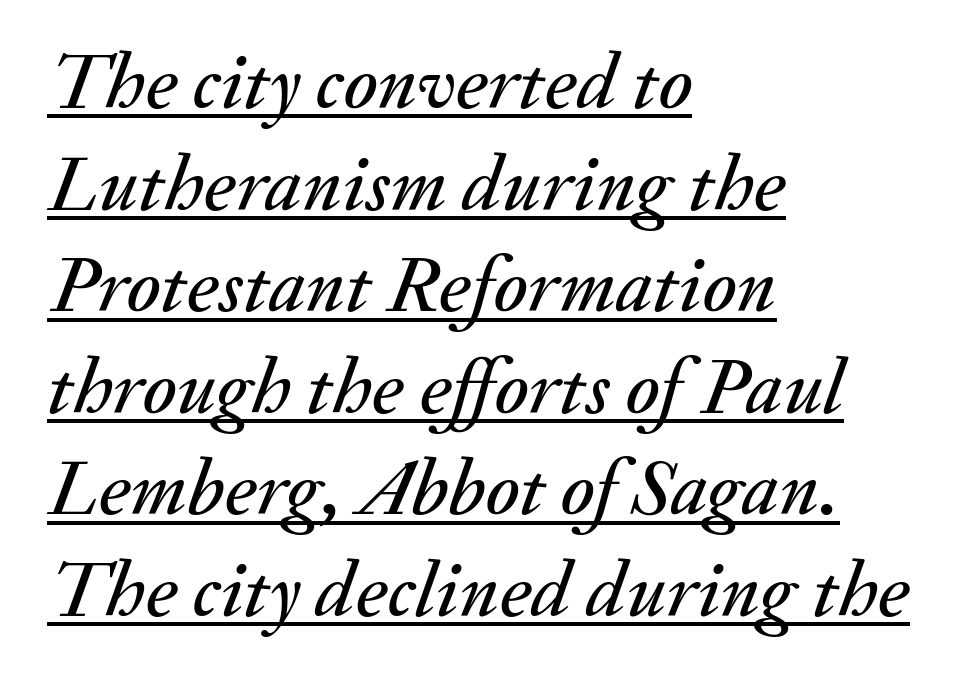
The image shows 80 px text type, italic (leaning right); set left-aligned, normal line spacing (1.27x), normal letter spacing, underlined; medium stroke contrast and a small x-height.
